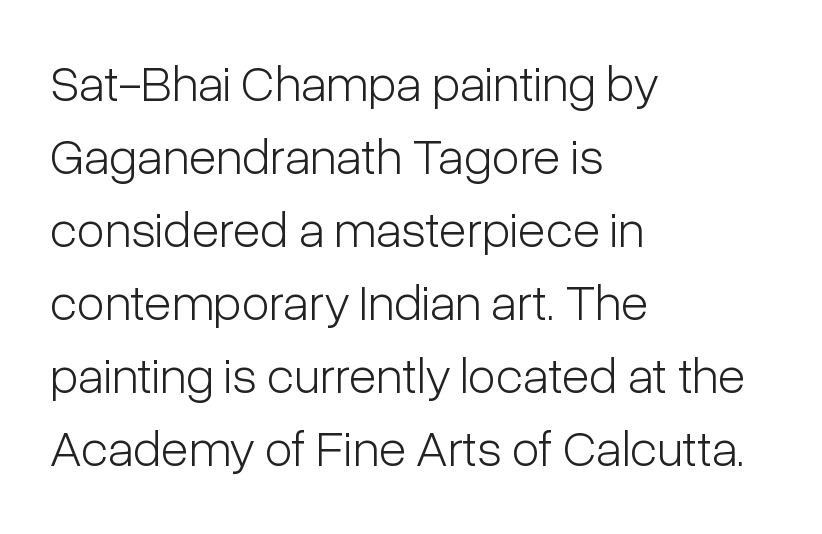
The image shows 51 px light, condensed sans-serif type, upright; set left-aligned, normal line spacing (1.43x), normal letter spacing, not underlined; low stroke contrast and a medium x-height.
